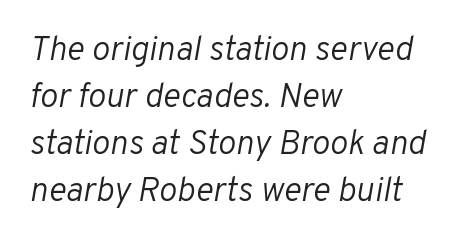
{"italic": "yes", "lean": "right", "slant_degrees": 10, "bold": "no", "weight": "light", "width": "normal", "stroke_contrast": "low", "x_height": "medium", "monospaced": "no", "underline": "no", "align": "left", "line_spacing": "normal", "line_spacing_ratio": 1.38, "letter_spacing": "normal", "letter_spacing_em": 0.0, "glyph_px": 34}
